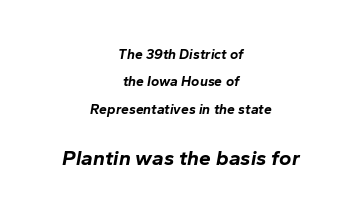
The image shows 21 px bold type, italic (leaning right); set centered, loose line spacing (1.96x), normal letter spacing, not underlined; the second (bottom) block is 1.5x larger.
